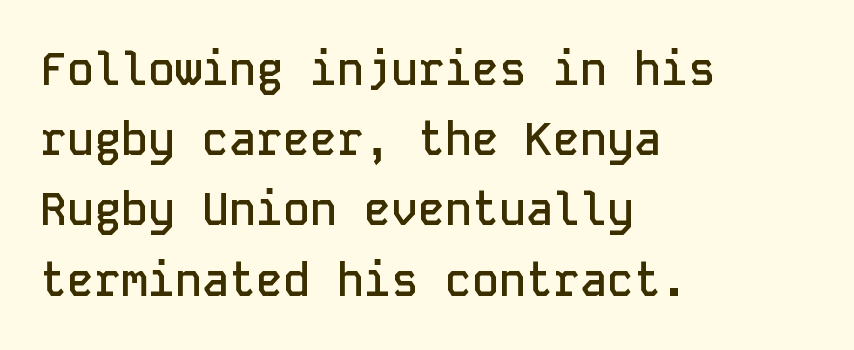
Q: Is the text bold? A: Semi-bold.
Q: Is the text italic (slanted)? A: No, it is upright.
Q: Is the typeface a serif or a sans-serif typeface? A: Sans-serif.
Q: Is the text underlined? A: No.
Q: How is the paragraph aligned? A: Left-aligned.
Q: Is the spacing between letters normal or unusually wide? A: Normal.
Q: Is the spacing between lines tight, normal or loose? A: Normal.
Q: Width (condensed, normal, or wide)? A: Normal.
Q: Stroke contrast? A: Low.
Q: x-height? A: Medium.
Q: Monospaced? A: Yes.
